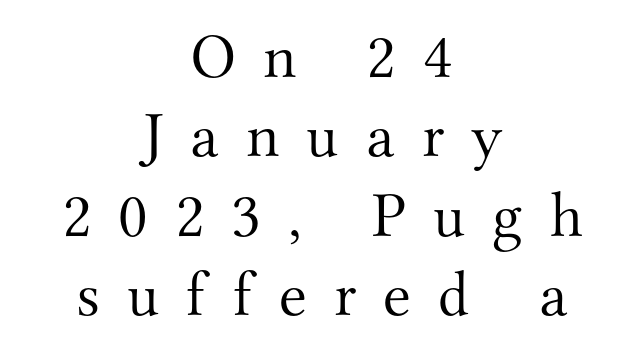
{"serif": "yes", "italic": "no", "bold": "no", "weight": "light", "width": "normal", "stroke_contrast": "medium", "x_height": "small", "monospaced": "no", "underline": "no", "align": "center", "line_spacing_ratio": 1.24, "letter_spacing": "wide", "letter_spacing_em": 0.42, "glyph_px": 64}
